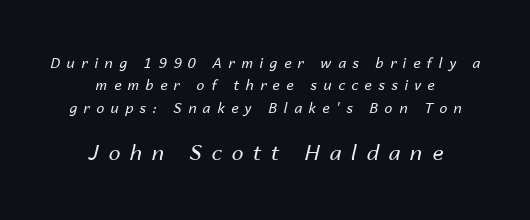
Q: Is the text bold? A: No.
Q: Is the text italic (slanted)? A: Yes, it leans right by about 14 degrees.
Q: Is the text underlined? A: No.
Q: How is the paragraph aligned? A: Centered.
Q: Is the spacing between letters normal or unusually wide? A: Unusually wide.
Q: Is the spacing between lines tight, normal or loose? A: Normal.
Q: Which block of text is set in a larger size, the first (top) or the second (bottom)? A: The second (bottom) one.
